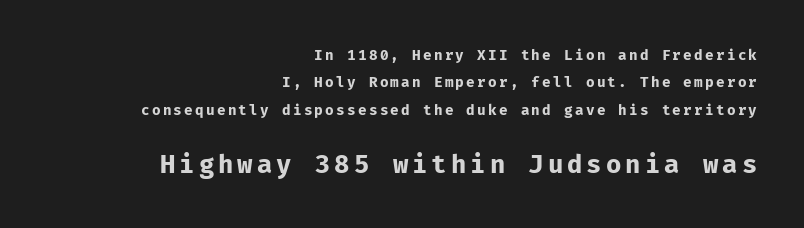
{"italic": "no", "bold": "yes", "underline": "no", "align": "right", "line_spacing": "loose", "line_spacing_ratio": 1.95, "larger_block": "second", "size_ratio": 1.79, "glyph_px": 25}
